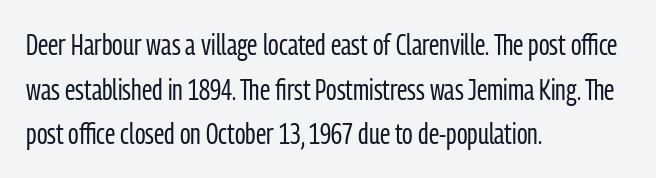
The glyphs are unaccompanied by any horizontal stroke below them. These lines keep a tight, regular rhythm from letter to letter. Is this a sans? Yes — the strokes have no serifs. Quick note: interline space is typical. Weight: not bold — regular or lighter. Reading down the block, your eye returns to a fixed left position each line.
